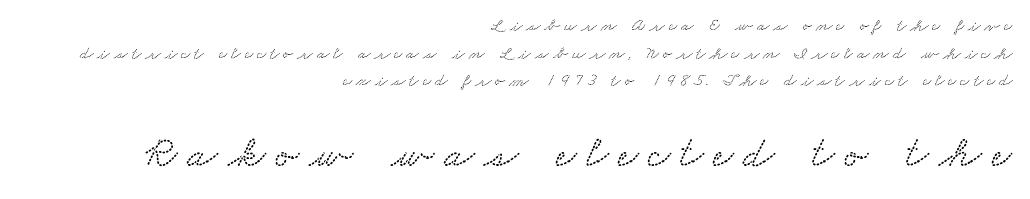
Q: Is the typeface a serif or a sans-serif typeface? A: Serif.
Q: Is the text underlined? A: No.
Q: How is the paragraph aligned? A: Right-aligned.
Q: Is the spacing between letters normal or unusually wide? A: Unusually wide.
Q: Is the spacing between lines tight, normal or loose? A: Normal.
Q: Which block of text is set in a larger size, the first (top) or the second (bottom)? A: The second (bottom) one.
Q: Width (condensed, normal, or wide)? A: Wide.
Q: Stroke contrast? A: Medium.
Q: x-height? A: Small.
Q: Monospaced? A: No.
